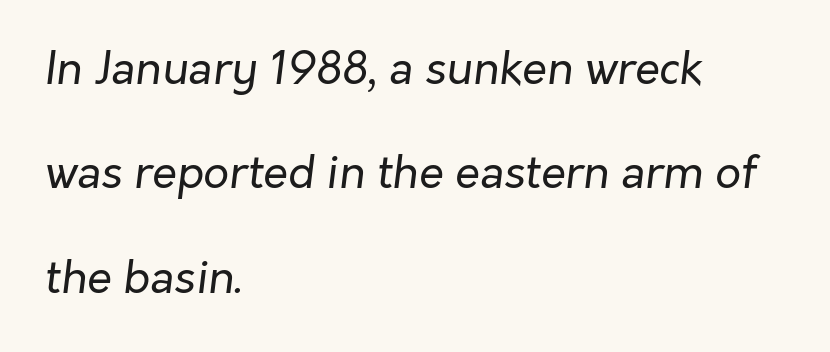
Inter-character spacing is left at the font's built-in metrics. The rag falls on the right side of this text block. Words float on clear page, feet unadorned. Is this a fixed-width face? No — the glyphs have proportional, varying widths. These lines were composed using italics.
